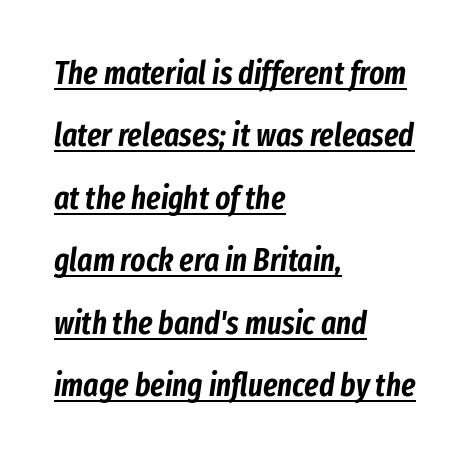
{"italic": "yes", "lean": "right", "slant_degrees": 8, "width": "condensed", "stroke_contrast": "low", "x_height": "medium", "monospaced": "no", "underline": "yes", "align": "left", "line_spacing": "loose", "line_spacing_ratio": 1.95, "letter_spacing": "normal", "letter_spacing_em": 0.0, "glyph_px": 32}
